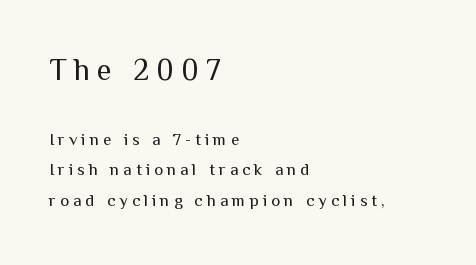
The baseline area is clear. Weight: regular or lighter. Observe the wide spacing: letters keep a clear distance from each other. Character widths vary here, with narrow letters taking less room than wide ones.
